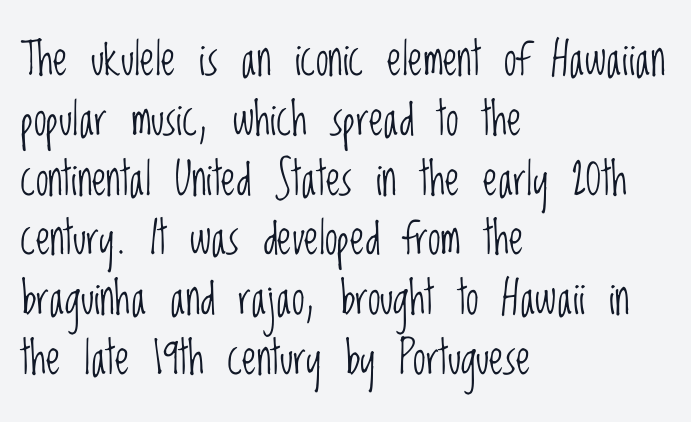
The image shows 46 px light, condensed sans-serif type, upright; set left-aligned, normal line spacing (1.3x), normal letter spacing, not underlined; low stroke contrast and a large x-height.
